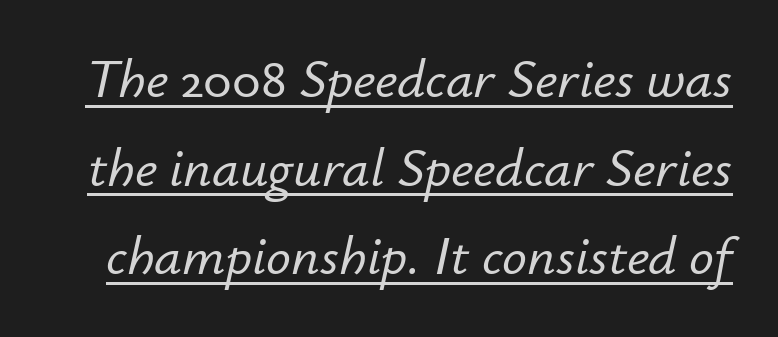
Q: Is the text italic (slanted)? A: Yes, it leans right by about 12 degrees.
Q: Is the text underlined? A: Yes.
Q: Is the spacing between letters normal or unusually wide? A: Normal.
Q: Is the spacing between lines tight, normal or loose? A: Normal.
Q: Width (condensed, normal, or wide)? A: Normal.
Q: Stroke contrast? A: Low.
Q: x-height? A: Small.
Q: Monospaced? A: No.
